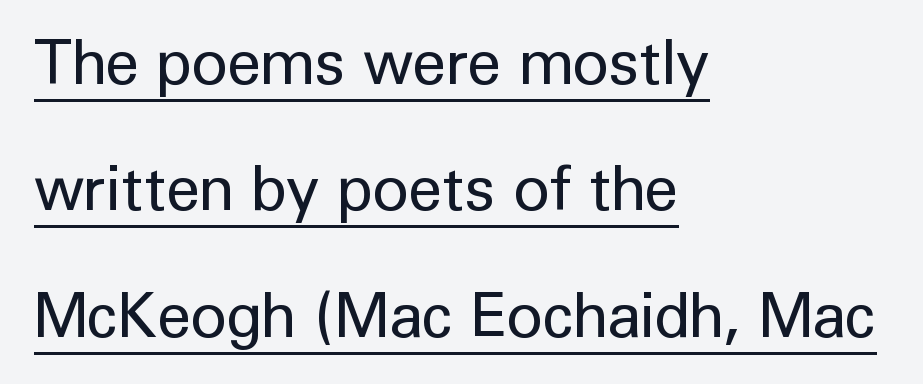
{"serif": "no", "italic": "no", "bold": "no", "weight": "regular", "width": "normal", "stroke_contrast": "low", "x_height": "medium", "monospaced": "no", "underline": "yes", "align": "left", "line_spacing": "loose", "line_spacing_ratio": 2.04, "letter_spacing": "normal", "letter_spacing_em": 0.0, "glyph_px": 62}
